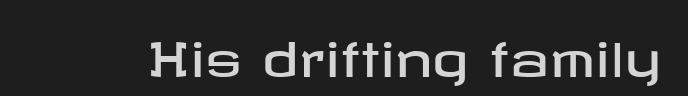
The image shows 47 px wide sans-serif type, upright; set normal letter spacing, not underlined; low stroke contrast and a medium x-height.
